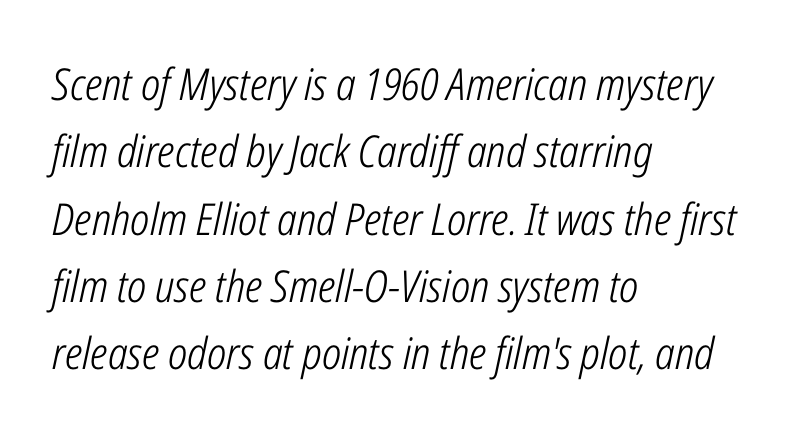
{"italic": "yes", "lean": "right", "slant_degrees": 12, "bold": "no", "weight": "light", "width": "condensed", "stroke_contrast": "low", "x_height": "medium", "monospaced": "no", "underline": "no", "align": "left", "line_spacing": "normal", "line_spacing_ratio": 1.53, "letter_spacing": "normal", "letter_spacing_em": 0.0, "glyph_px": 44}
